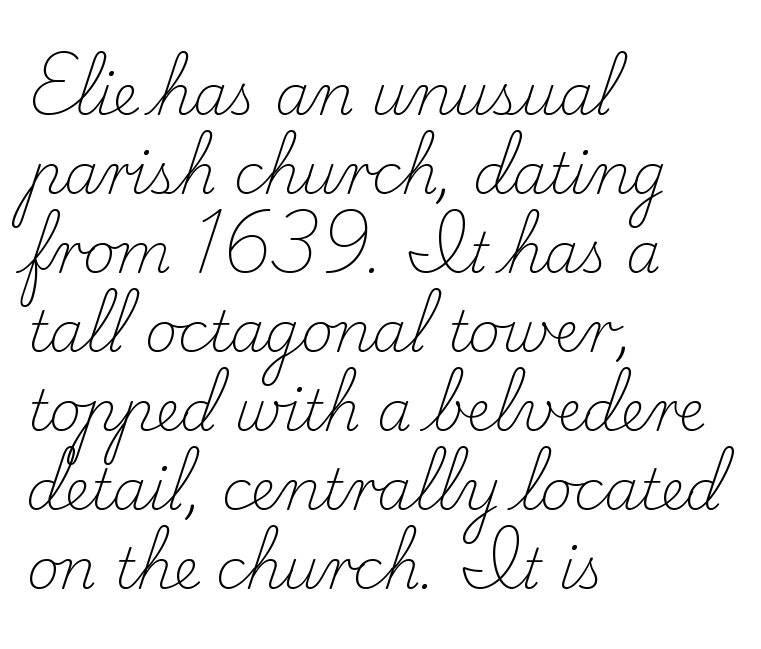
The image shows 56 px light serif type; set left-aligned, normal line spacing (1.41x), normal letter spacing, not underlined; low stroke contrast and a small x-height.
